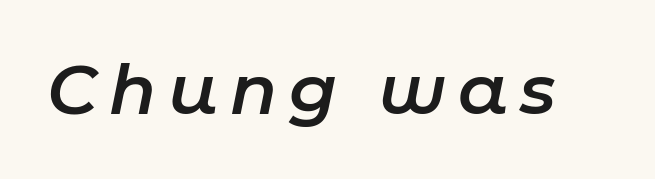
Notice the strokes are somewhat thickened but not fully heavy: this is a semibold. You could not count columns in this text — the font is proportionally spaced. You can tell it's italic because the verticals aren't actually vertical. The foot of each line stays bare and open.
